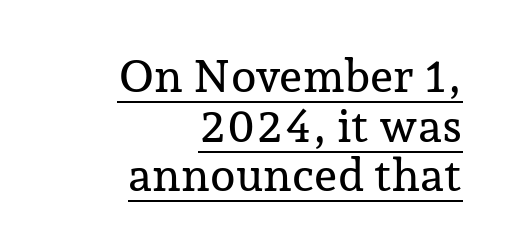
Q: Is the text italic (slanted)? A: No, it is upright.
Q: Is the typeface a serif or a sans-serif typeface? A: Serif.
Q: Is the text underlined? A: Yes.
Q: How is the paragraph aligned? A: Right-aligned.
Q: Is the spacing between letters normal or unusually wide? A: Normal.
Q: Is the spacing between lines tight, normal or loose? A: Tight.
Q: Width (condensed, normal, or wide)? A: Normal.
Q: Stroke contrast? A: Low.
Q: x-height? A: Medium.
Q: Monospaced? A: No.
